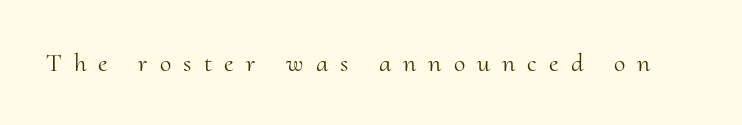
{"italic": "no", "bold": "no", "underline": "no", "letter_spacing": "wide", "letter_spacing_em": 0.47, "glyph_px": 26}
